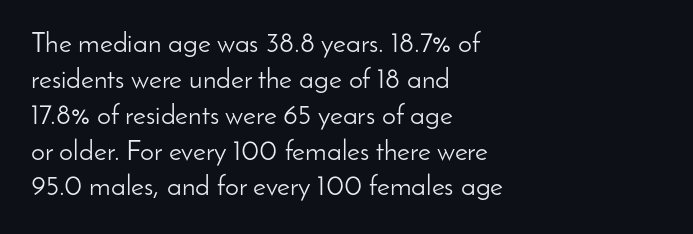
{"serif": "no", "italic": "no", "bold": "no", "weight": "light", "width": "normal", "stroke_contrast": "low", "x_height": "small", "monospaced": "no", "underline": "no", "align": "left", "line_spacing": "normal", "line_spacing_ratio": 1.28, "letter_spacing": "normal", "letter_spacing_em": 0.0, "glyph_px": 28}
